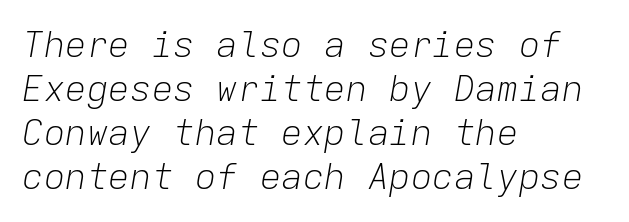
Q: Is the text bold? A: No.
Q: Is the text italic (slanted)? A: Yes, it leans right by about 9 degrees.
Q: Is the text underlined? A: No.
Q: How is the paragraph aligned? A: Left-aligned.
Q: Is the spacing between letters normal or unusually wide? A: Normal.
Q: Width (condensed, normal, or wide)? A: Normal.
Q: Stroke contrast? A: Low.
Q: x-height? A: Medium.
Q: Monospaced? A: Yes.
